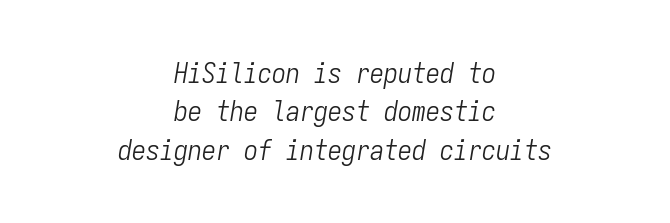
Q: Is the text bold? A: No.
Q: Is the text italic (slanted)? A: Yes, it leans right by about 9 degrees.
Q: Is the text underlined? A: No.
Q: How is the paragraph aligned? A: Centered.
Q: Is the spacing between letters normal or unusually wide? A: Normal.
Q: Is the spacing between lines tight, normal or loose? A: Normal.
Q: Width (condensed, normal, or wide)? A: Condensed.
Q: Stroke contrast? A: Low.
Q: x-height? A: Medium.
Q: Monospaced? A: Yes.
